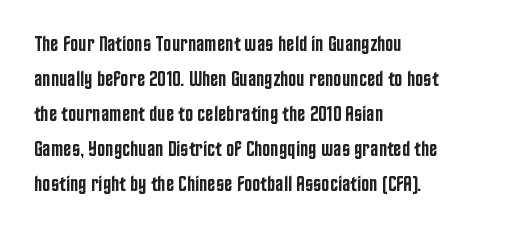
The image shows 22 px text type, upright; set left-aligned, normal line spacing (1.59x), normal letter spacing, not underlined.
